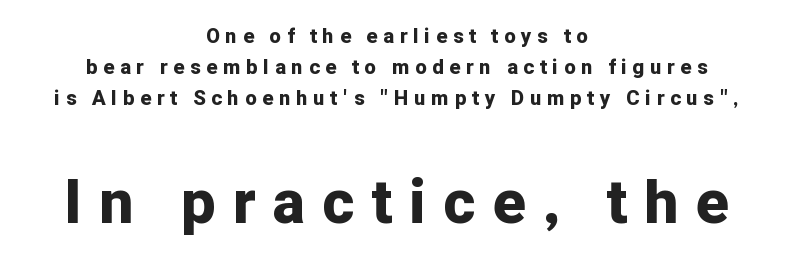
{"serif": "no", "italic": "no", "bold": "yes", "weight": "bold", "width": "normal", "stroke_contrast": "low", "x_height": "medium", "monospaced": "no", "underline": "no", "align": "center", "line_spacing": "normal", "line_spacing_ratio": 1.56, "letter_spacing": "wide", "letter_spacing_em": 0.3, "larger_block": "second", "size_ratio": 3.0, "glyph_px": 60}
